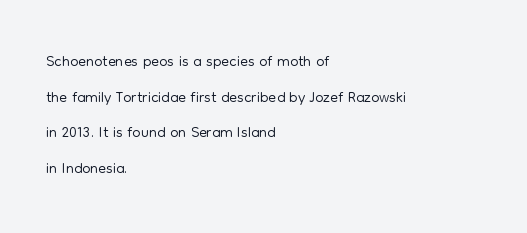
{"italic": "no", "bold": "no", "underline": "no", "align": "left", "line_spacing": "normal", "line_spacing_ratio": 1.55, "letter_spacing": "normal", "letter_spacing_em": 0.0, "glyph_px": 23}
